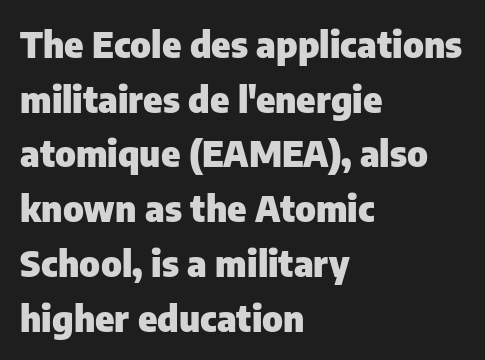
The image shows 36 px heavy sans-serif type, upright; set left-aligned, normal line spacing (1.52x), normal letter spacing, not underlined; low stroke contrast and a medium x-height.
